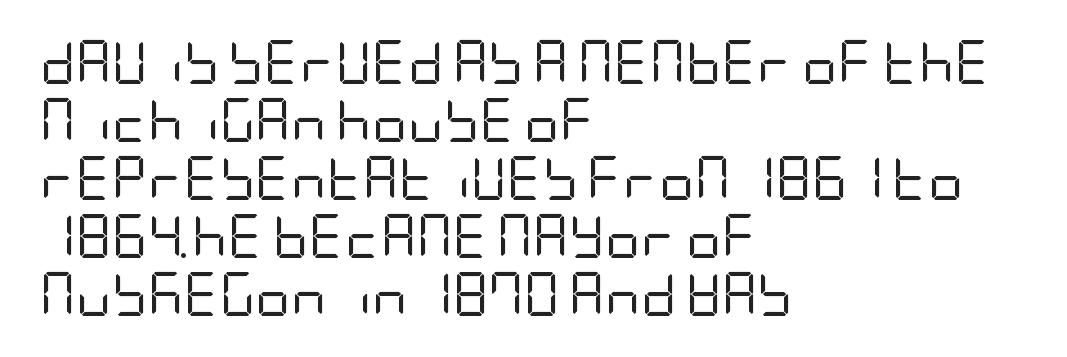
The image shows 44 px regular-weight, condensed sans-serif type, upright; set left-aligned, normal line spacing (1.32x), normal letter spacing, not underlined; low stroke contrast and a large x-height.
